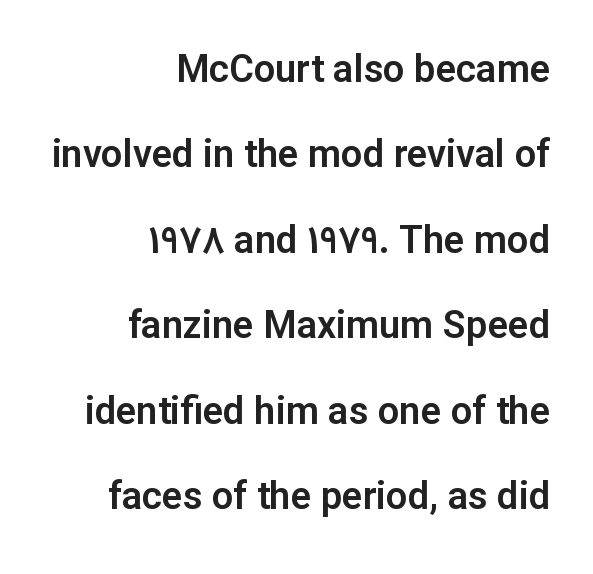
{"serif": "no", "italic": "no", "width": "normal", "stroke_contrast": "low", "x_height": "medium", "monospaced": "no", "underline": "no", "align": "right", "line_spacing": "loose", "line_spacing_ratio": 2.25, "letter_spacing": "normal", "letter_spacing_em": 0.0, "glyph_px": 38}
